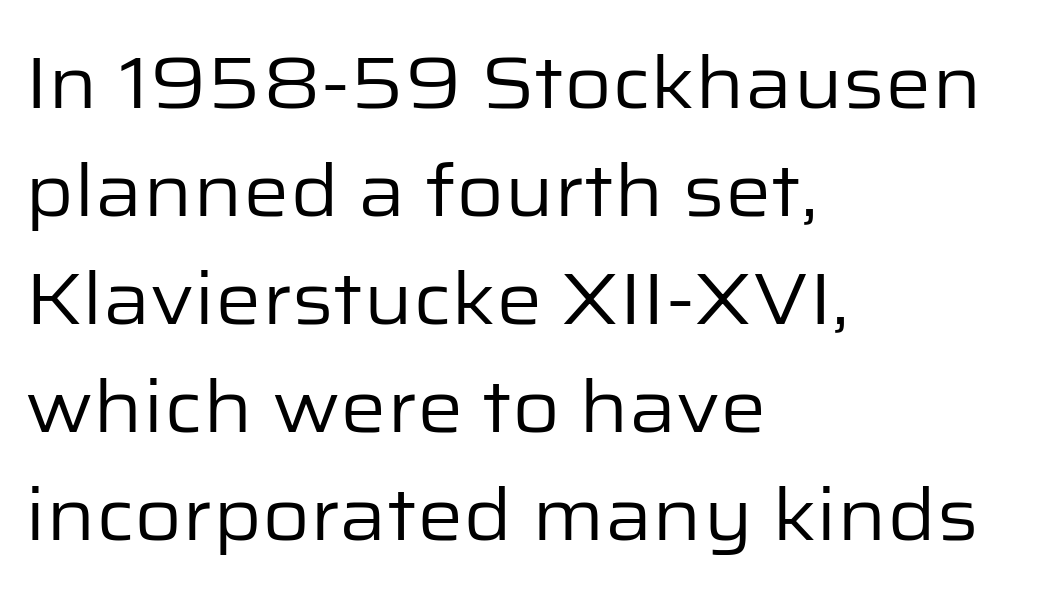
{"serif": "no", "italic": "no", "bold": "no", "weight": "regular", "width": "normal", "stroke_contrast": "low", "x_height": "medium", "monospaced": "no", "underline": "no", "align": "left", "line_spacing": "normal", "line_spacing_ratio": 1.48, "letter_spacing": "normal", "letter_spacing_em": 0.0, "glyph_px": 73}
